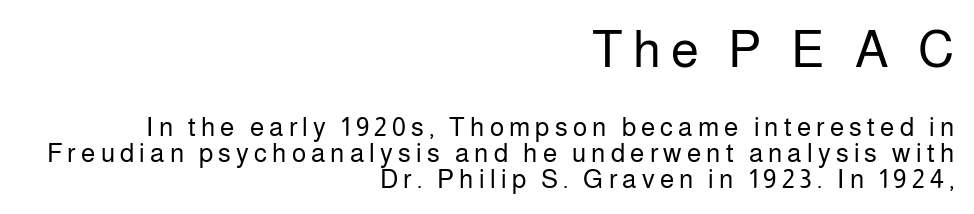
{"serif": "no", "italic": "no", "bold": "no", "weight": "regular", "width": "normal", "stroke_contrast": "low", "x_height": "medium", "monospaced": "no", "underline": "no", "align": "right", "line_spacing": "tight", "line_spacing_ratio": 1.0, "letter_spacing": "wide", "letter_spacing_em": 0.2, "larger_block": "first", "size_ratio": 1.96, "glyph_px": 51}
